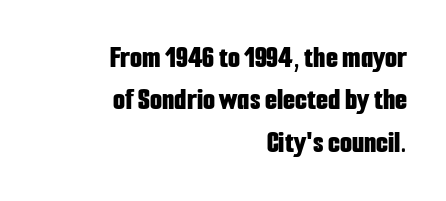
Set as a true bold cut, around the 700 mark. Has an underline been added? It has not. Posture: upright roman. A typesetter would call this leading conventional body-copy spacing.
